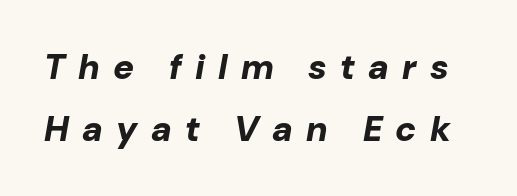
Think of a printed novel: that variable character pitch is what you see here. Italic? Definitely — the glyphs are oblique. A typesetter would call this heavily tracked-out type. Bold? Absolutely — the strokes are thick and heavy. Bare-footed words on every line.
